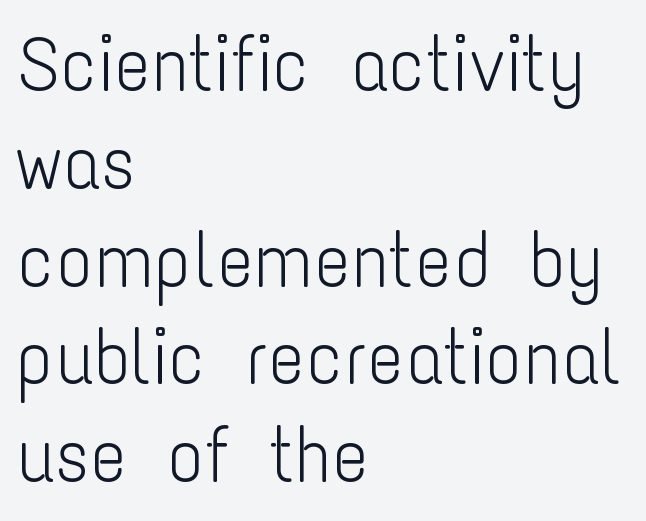
Q: Is the text bold? A: No.
Q: Is the text italic (slanted)? A: No, it is upright.
Q: Is the typeface a serif or a sans-serif typeface? A: Sans-serif.
Q: Is the text underlined? A: No.
Q: How is the paragraph aligned? A: Left-aligned.
Q: Is the spacing between letters normal or unusually wide? A: Normal.
Q: Is the spacing between lines tight, normal or loose? A: Normal.
Q: Width (condensed, normal, or wide)? A: Condensed.
Q: Stroke contrast? A: Low.
Q: x-height? A: Medium.
Q: Monospaced? A: No.
